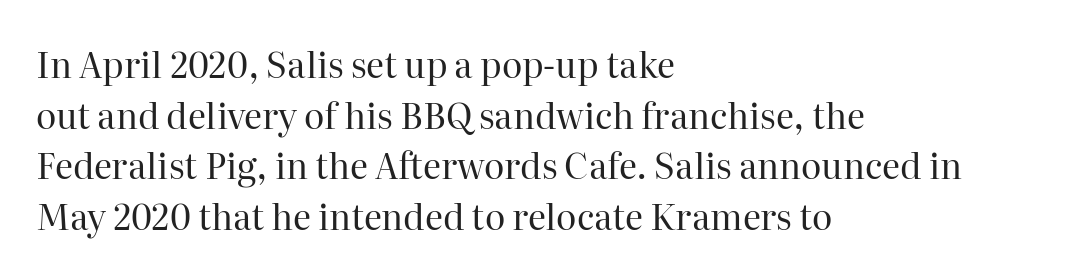
Q: Is the text bold? A: No.
Q: Is the text italic (slanted)? A: No, it is upright.
Q: Is the typeface a serif or a sans-serif typeface? A: Serif.
Q: Is the text underlined? A: No.
Q: How is the paragraph aligned? A: Left-aligned.
Q: Is the spacing between letters normal or unusually wide? A: Normal.
Q: Is the spacing between lines tight, normal or loose? A: Normal.
Q: Width (condensed, normal, or wide)? A: Normal.
Q: Stroke contrast? A: High.
Q: x-height? A: Medium.
Q: Monospaced? A: No.
